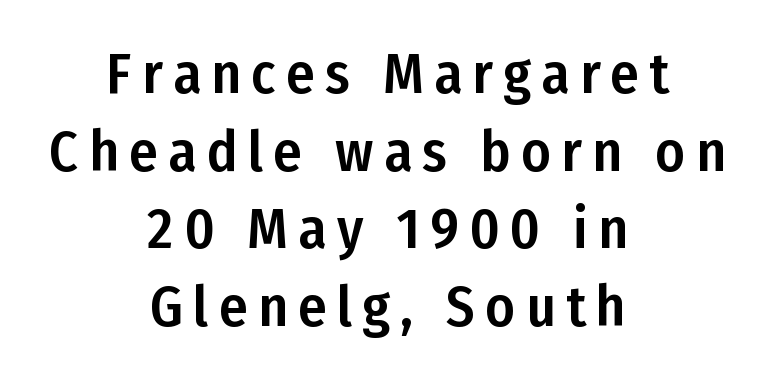
The image shows 57 px condensed sans-serif type, upright; set centered, normal line spacing (1.36x), not underlined; low stroke contrast and a medium x-height.
